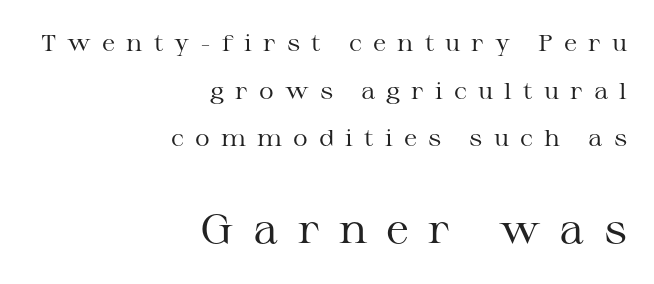
The image shows 40 px regular-weight, wide serif type, upright; set right-aligned, loose line spacing (2.07x), unusually wide letter spacing (+0.48 em), not underlined; the second (bottom) block is 1.74x larger; medium stroke contrast and a medium x-height.
